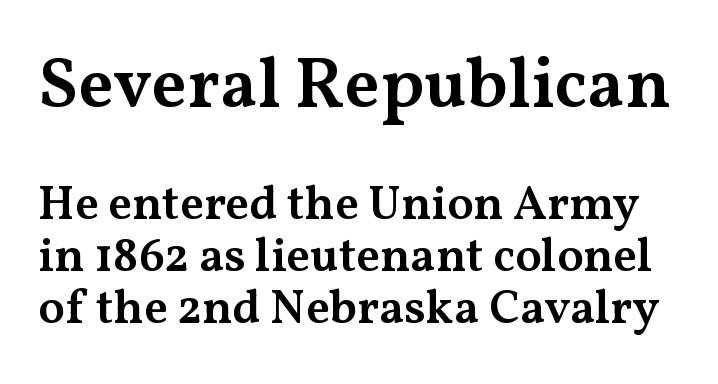
The image shows 72 px semibold, wide serif type, upright; set tight line spacing (1.08x), normal letter spacing, not underlined; the first (top) block is 1.5x larger; medium stroke contrast and a medium x-height.
